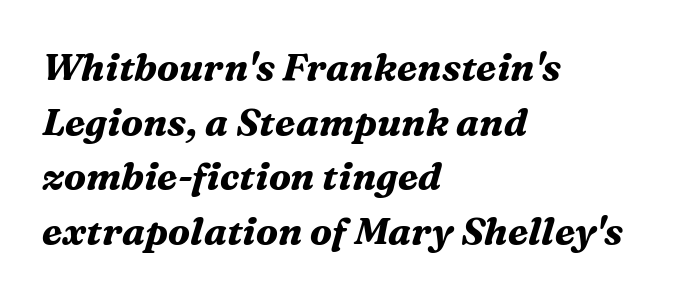
Little horizontal feet cap the strokes, marking this as serif type. The space between consecutive lines is moderate. The letters advance in unequal steps, a hallmark of proportional type. Teacher's note: observe the even left margin — that is flush-left alignment. Type without underlining. The whole block is typeset with a tilt.
